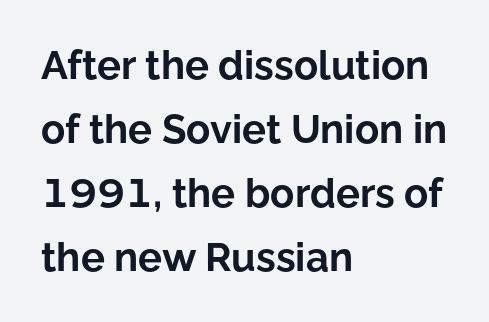
All the whitespace from short lines collects on the right. Tracking value appears to be zero — textbook default spacing. Heavy-handed strokes throughout: this text is bold. The letters stand upright; this is a roman face.
